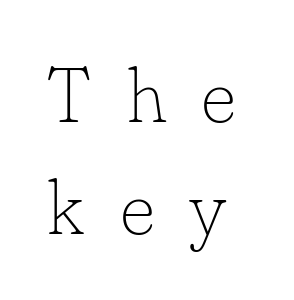
Q: Is the text bold? A: No.
Q: Is the text italic (slanted)? A: No, it is upright.
Q: Is the typeface a serif or a sans-serif typeface? A: Serif.
Q: Is the text underlined? A: No.
Q: How is the paragraph aligned? A: Left-aligned.
Q: Is the spacing between letters normal or unusually wide? A: Unusually wide.
Q: Is the spacing between lines tight, normal or loose? A: Normal.
Q: Width (condensed, normal, or wide)? A: Normal.
Q: Stroke contrast? A: Low.
Q: x-height? A: Small.
Q: Monospaced? A: No.
